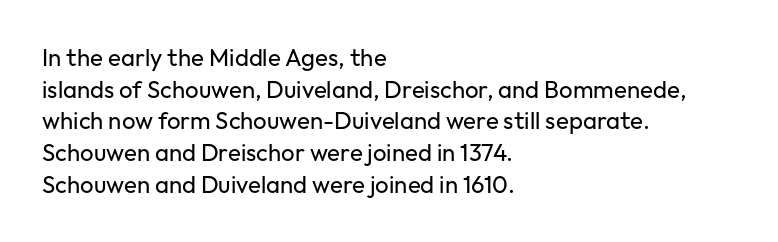
The image shows 24 px text type, upright; set left-aligned, normal line spacing (1.32x), normal letter spacing, not underlined.
